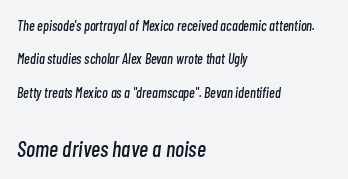
The image shows 22 px text type, italic (leaning right); set left-aligned, loose line spacing (2.38x), normal letter spacing, not underlined; the second (bottom) block is 1.57x larger.
